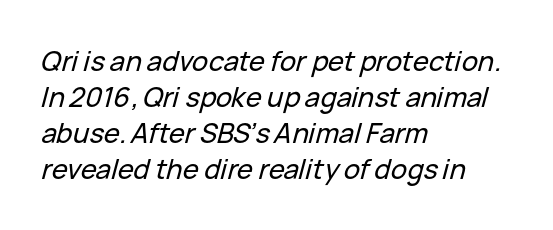
Regarding leading, the lines here are spaced in the standard way. The specimen omits any rule beneath the text block's lines. Nothing unusual about the tracking: characters are spaced as the font intends. Is the block centered? No — it sits flush against the left margin. This is oblique type, the kind used for emphasis or titles.
